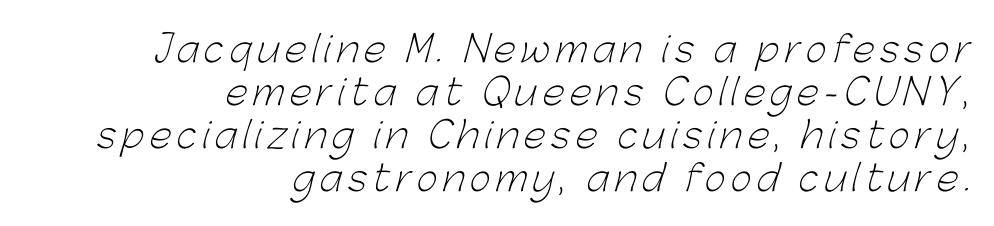
The image shows 36 px light sans-serif type; set right-aligned, line spacing 1.19x, not underlined; low stroke contrast and a medium x-height.
